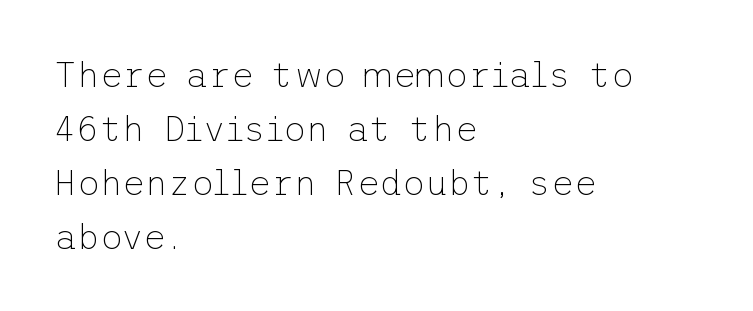
Serif or sans? Sans — the stroke terminals are bare. Reading down the block, your eye returns to a fixed left position each line. Plain, unruled lines of type. Stems here are at most as thick as an everyday book face. If you measured baseline to baseline, you'd find a middling distance. Do the letters lean? They stand straight.
